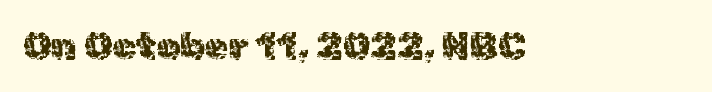
Inter-character spacing is left at the font's built-in metrics. The foot of each line stays bare and open. Each letter keeps its own natural width here, so spacing adapts to shape. Examine the stroke ends and you'll find no serifs. When letters stand straight like this, we call the style roman or upright.
